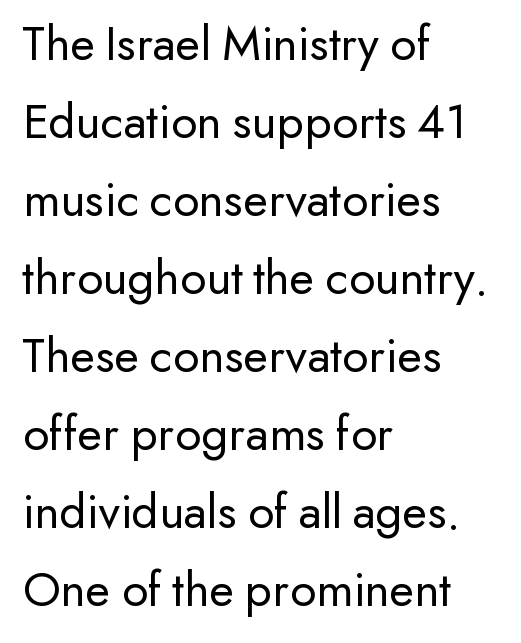
The image shows 51 px regular-weight sans-serif type, upright; set left-aligned, normal line spacing (1.53x), normal letter spacing, not underlined; low stroke contrast and a small x-height.
